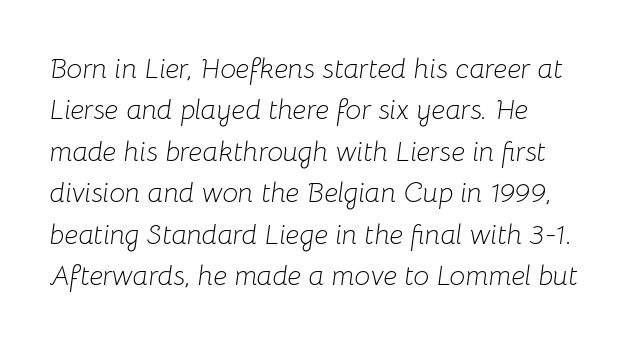
The image shows 28 px light type, italic (leaning right); set normal line spacing (1.48x), normal letter spacing, not underlined; low stroke contrast and a medium x-height.
